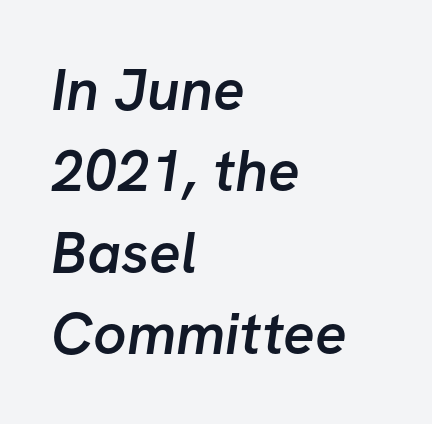
Q: Is the text bold? A: Semi-bold.
Q: Is the typeface a serif or a sans-serif typeface? A: Sans-serif.
Q: Is the text underlined? A: No.
Q: How is the paragraph aligned? A: Left-aligned.
Q: Is the spacing between letters normal or unusually wide? A: Normal.
Q: Is the spacing between lines tight, normal or loose? A: Normal.
Q: Width (condensed, normal, or wide)? A: Normal.
Q: Stroke contrast? A: Low.
Q: x-height? A: Medium.
Q: Monospaced? A: No.
